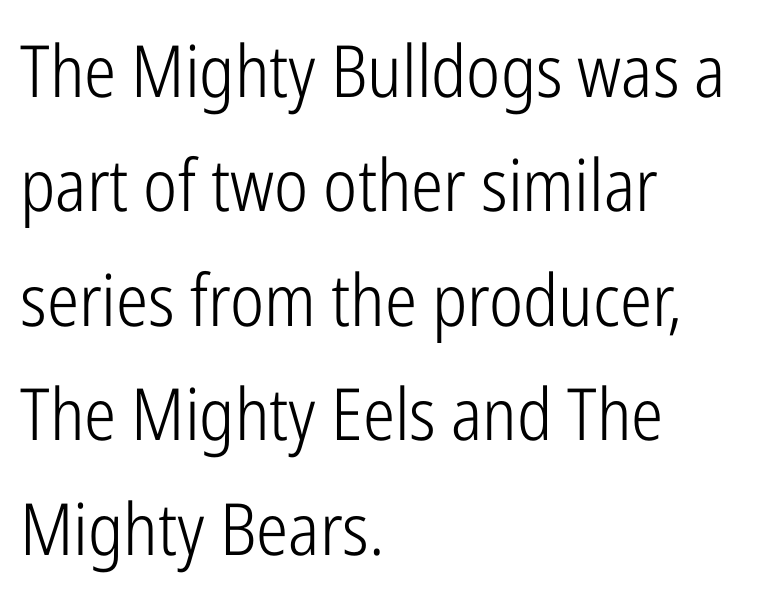
Default kerning and tracking; the words read as compact shapes. In terms of posture, this sample is upright. Compared with a typical body face, this is equally light or lighter still. Each line starts at the same left margin while the right side varies. Proportional: the letters do not fall into vertical columns.
